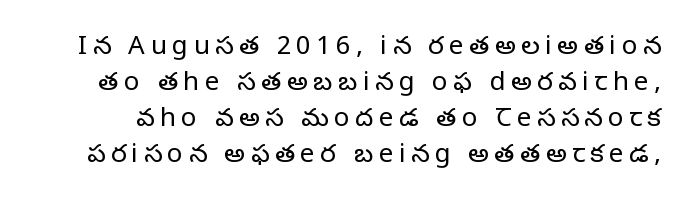
{"italic": "no", "bold": "no", "underline": "no", "line_spacing": "normal", "line_spacing_ratio": 1.39, "letter_spacing": "wide", "letter_spacing_em": 0.21, "glyph_px": 26}
